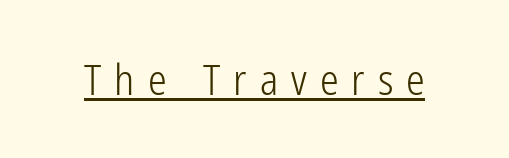
Students, observe the line beneath the letters — that is underlining. Stem width sits at or under what a default text font uses. A typesetter would call this proportional, since set widths differ per character. It's the straight-up-and-down kind of type.
